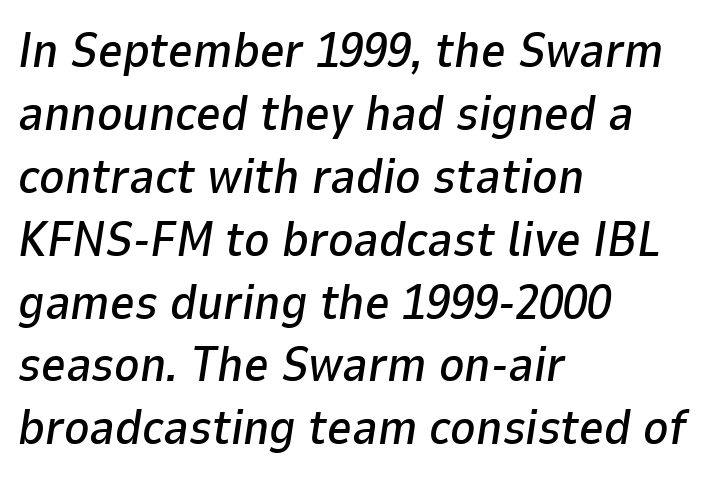
Beneath every word, the page is bare. No extra tracking has been applied to these lines. Compared with ordinary roman type, these characters are visibly tilted. Do the characters align in a grid? No, the font is proportional.
